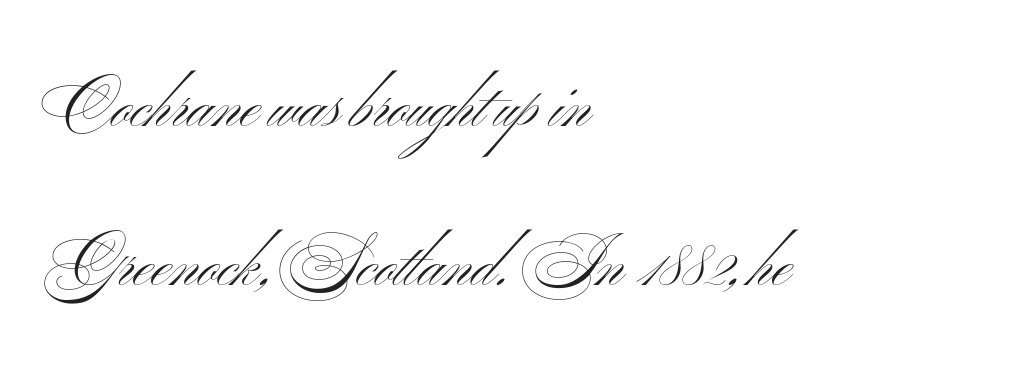
The image shows 64 px light, wide sans-serif type; set left-aligned, loose line spacing (2.48x), normal letter spacing, not underlined; medium stroke contrast and a small x-height.
